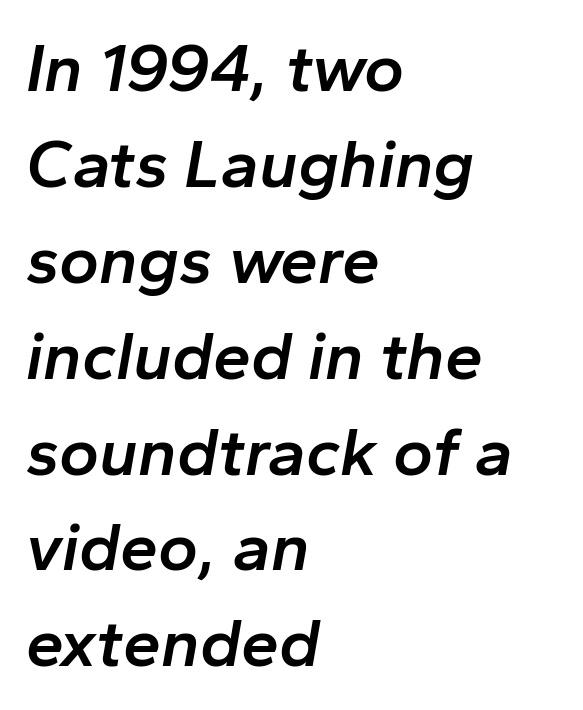
The passage shown stacks its lines at a standard gap. Its strokes are somewhat broadened, the hallmark of semibold type. The rag falls on the right side of this text block. The passage shown is typed in a proportional face where columns would drift. The words here are not underlined. Italic? Definitely — the glyphs are oblique.
